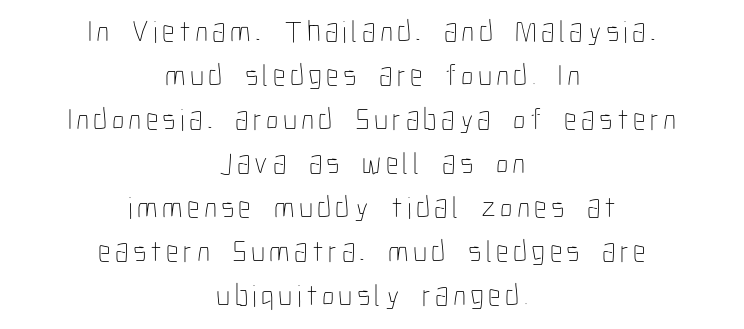
{"italic": "no", "bold": "no", "weight": "thin", "width": "condensed", "stroke_contrast": "low", "x_height": "medium", "monospaced": "no", "underline": "no", "align": "center", "line_spacing": "normal", "line_spacing_ratio": 1.42, "glyph_px": 31}
